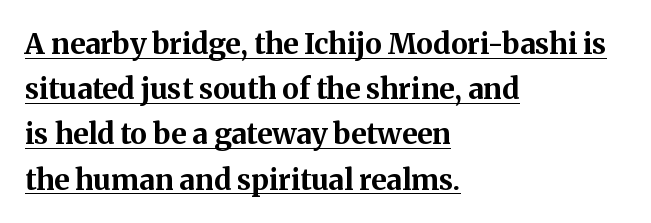
The image shows 29 px bold serif type, upright; set left-aligned, normal line spacing (1.56x), normal letter spacing, underlined; medium stroke contrast and a medium x-height.
